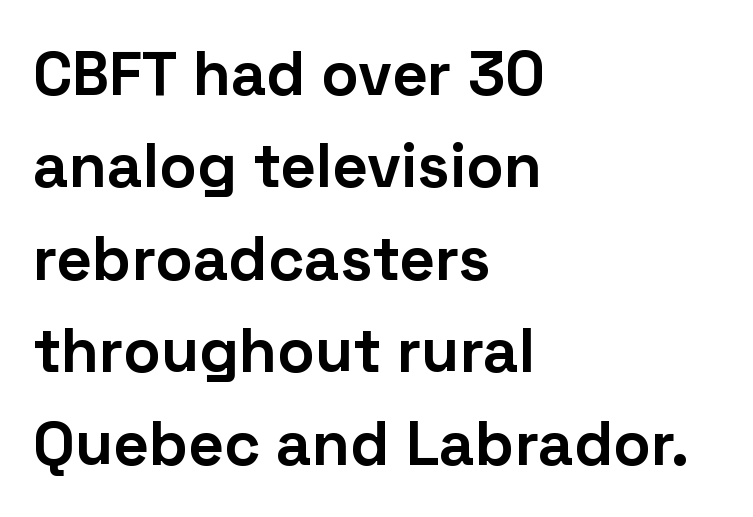
{"serif": "no", "italic": "no", "bold": "yes", "weight": "bold", "width": "normal", "stroke_contrast": "low", "x_height": "medium", "monospaced": "no", "underline": "no", "align": "left", "line_spacing": "normal", "line_spacing_ratio": 1.49, "letter_spacing": "normal", "letter_spacing_em": 0.0, "glyph_px": 62}
